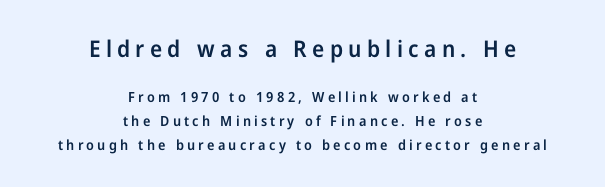
The image shows 23 px text type, upright; set centered, normal line spacing (1.7x), unusually wide letter spacing (+0.23 em), not underlined; the first (top) block is 1.64x larger.
